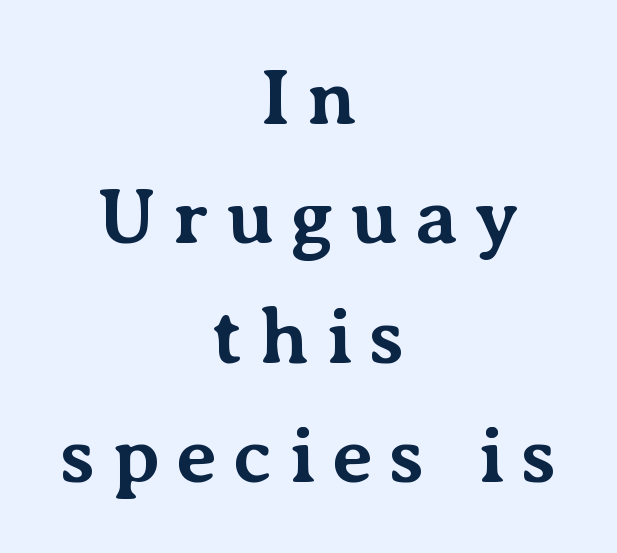
Q: Is the text bold? A: Yes.
Q: Is the text italic (slanted)? A: No, it is upright.
Q: Is the typeface a serif or a sans-serif typeface? A: Serif.
Q: Is the text underlined? A: No.
Q: How is the paragraph aligned? A: Centered.
Q: Is the spacing between letters normal or unusually wide? A: Unusually wide.
Q: Is the spacing between lines tight, normal or loose? A: Normal.
Q: Width (condensed, normal, or wide)? A: Normal.
Q: Stroke contrast? A: Medium.
Q: x-height? A: Medium.
Q: Monospaced? A: No.
